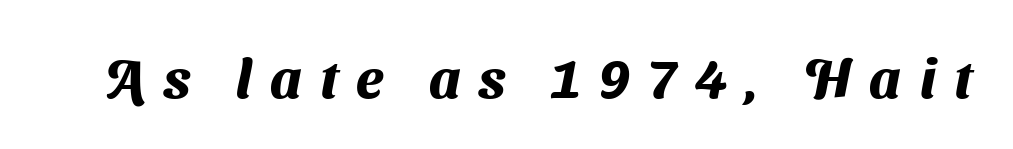
Q: Is the text bold? A: Yes.
Q: Is the typeface a serif or a sans-serif typeface? A: Sans-serif.
Q: Is the text underlined? A: No.
Q: Is the spacing between letters normal or unusually wide? A: Unusually wide.
Q: Width (condensed, normal, or wide)? A: Normal.
Q: Stroke contrast? A: Medium.
Q: x-height? A: Medium.
Q: Monospaced? A: No.
